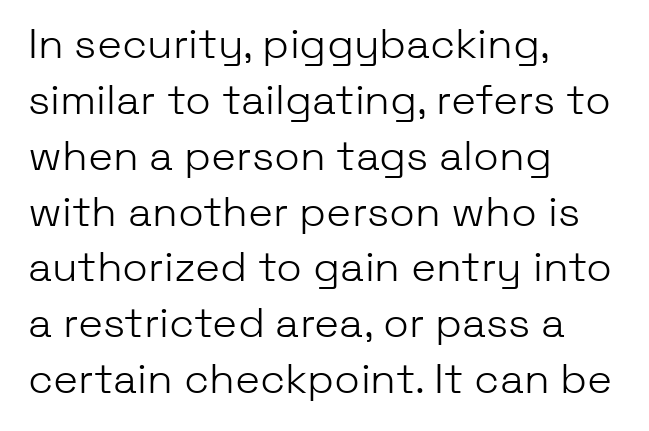
There is no visible air inserted between adjacent glyphs. Unlike italic type, these characters show no tilt at all. The rendering shows plain stroke endings on the letterforms — a sans-serif design. Reading down the block, your eye returns to a fixed left position each line.
